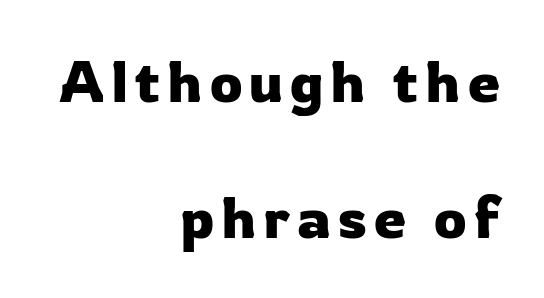
Q: Is the text italic (slanted)? A: No, it is upright.
Q: Is the typeface a serif or a sans-serif typeface? A: Sans-serif.
Q: Is the text underlined? A: No.
Q: How is the paragraph aligned? A: Right-aligned.
Q: Is the spacing between lines tight, normal or loose? A: Loose.
Q: Width (condensed, normal, or wide)? A: Normal.
Q: Stroke contrast? A: Low.
Q: x-height? A: Medium.
Q: Monospaced? A: No.
